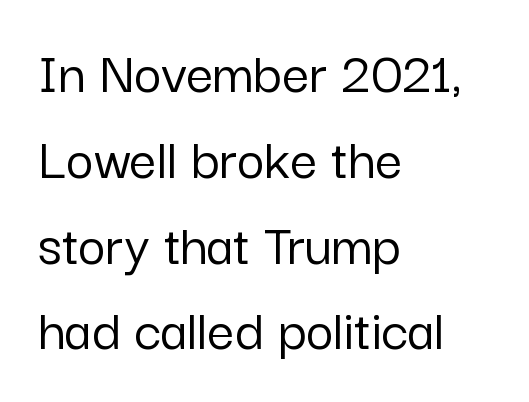
The image shows 60 px sans-serif type, upright; set left-aligned, normal line spacing (1.43x), normal letter spacing, not underlined; low stroke contrast and a medium x-height.
